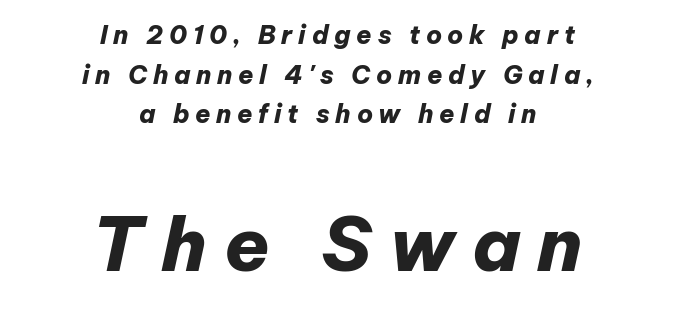
The image shows 74 px heavy type, italic (leaning right); set centered, normal line spacing (1.59x), unusually wide letter spacing (+0.23 em), not underlined; the second (bottom) block is 2.96x larger; low stroke contrast and a medium x-height.
